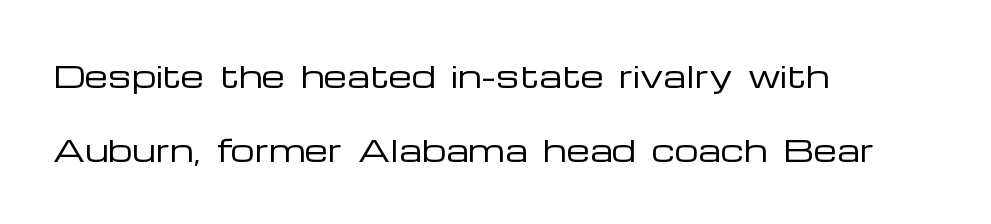
Q: Is the text bold? A: No.
Q: Is the text italic (slanted)? A: No, it is upright.
Q: Is the typeface a serif or a sans-serif typeface? A: Sans-serif.
Q: Is the text underlined? A: No.
Q: How is the paragraph aligned? A: Left-aligned.
Q: Is the spacing between letters normal or unusually wide? A: Normal.
Q: Is the spacing between lines tight, normal or loose? A: Loose.
Q: Width (condensed, normal, or wide)? A: Wide.
Q: Stroke contrast? A: Low.
Q: x-height? A: Medium.
Q: Monospaced? A: No.
